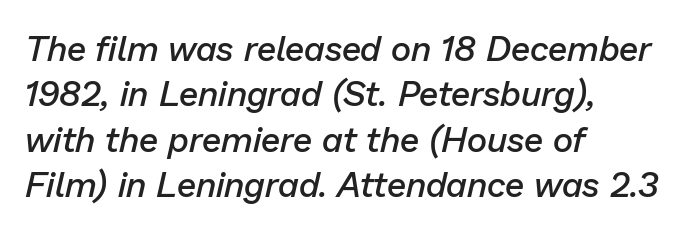
The image shows 35 px semibold type, italic (leaning right); set left-aligned, normal line spacing (1.3x), normal letter spacing, not underlined; low stroke contrast and a medium x-height.
